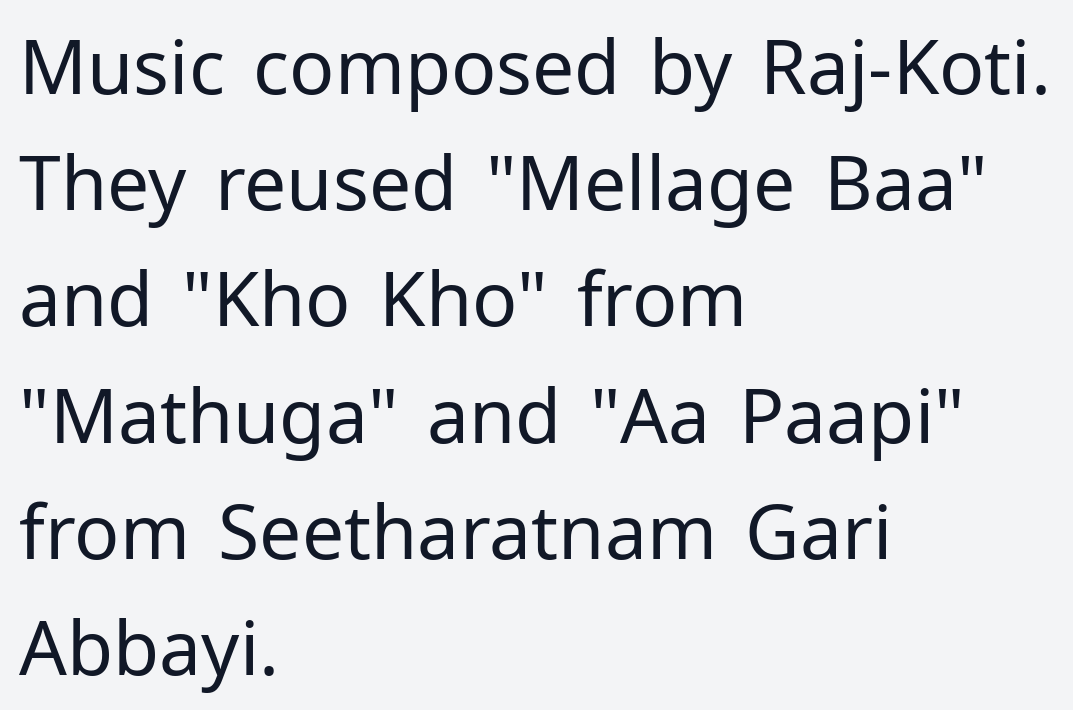
Weight: not bold — regular or lighter. The rendering keeps characters at their native spacing. Descenders are the only things crossing below the line. Where is the straight margin? On the left. Do the letters lean? They stand straight.
